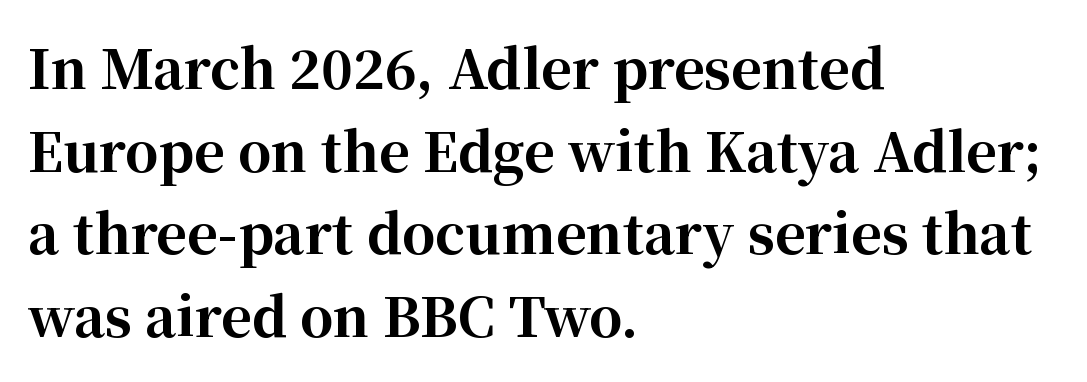
Q: Is the text bold? A: Yes.
Q: Is the text italic (slanted)? A: No, it is upright.
Q: Is the typeface a serif or a sans-serif typeface? A: Serif.
Q: Is the text underlined? A: No.
Q: How is the paragraph aligned? A: Left-aligned.
Q: Is the spacing between letters normal or unusually wide? A: Normal.
Q: Is the spacing between lines tight, normal or loose? A: Normal.
Q: Width (condensed, normal, or wide)? A: Normal.
Q: Stroke contrast? A: High.
Q: x-height? A: Medium.
Q: Monospaced? A: No.
